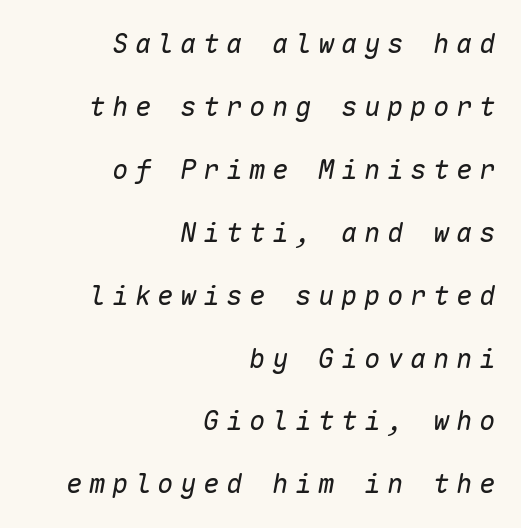
{"italic": "yes", "lean": "right", "slant_degrees": 10, "bold": "no", "underline": "no", "align": "right", "line_spacing": "loose", "line_spacing_ratio": 2.33, "letter_spacing": "wide", "letter_spacing_em": 0.25, "glyph_px": 27}
